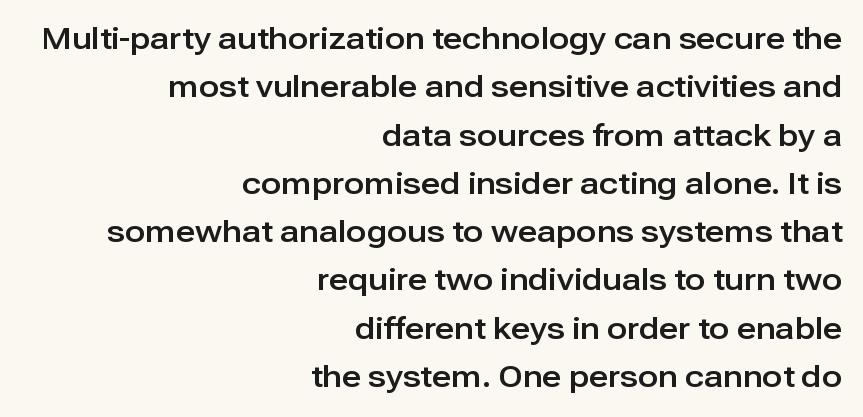
Q: Is the text italic (slanted)? A: No, it is upright.
Q: Is the typeface a serif or a sans-serif typeface? A: Sans-serif.
Q: Is the text underlined? A: No.
Q: How is the paragraph aligned? A: Right-aligned.
Q: Is the spacing between letters normal or unusually wide? A: Normal.
Q: Is the spacing between lines tight, normal or loose? A: Normal.
Q: Width (condensed, normal, or wide)? A: Normal.
Q: Stroke contrast? A: Low.
Q: x-height? A: Medium.
Q: Monospaced? A: No.
